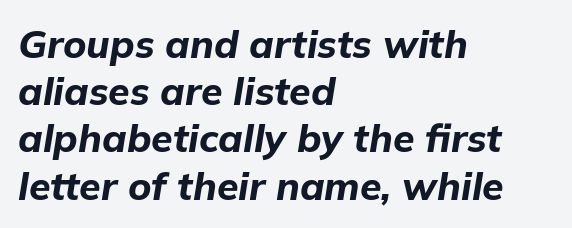
Q: Is the text bold? A: Yes.
Q: Is the text italic (slanted)? A: Yes, it leans right by about 9 degrees.
Q: Is the text underlined? A: No.
Q: How is the paragraph aligned? A: Left-aligned.
Q: Is the spacing between letters normal or unusually wide? A: Normal.
Q: Width (condensed, normal, or wide)? A: Normal.
Q: Stroke contrast? A: Low.
Q: x-height? A: Medium.
Q: Monospaced? A: No.
